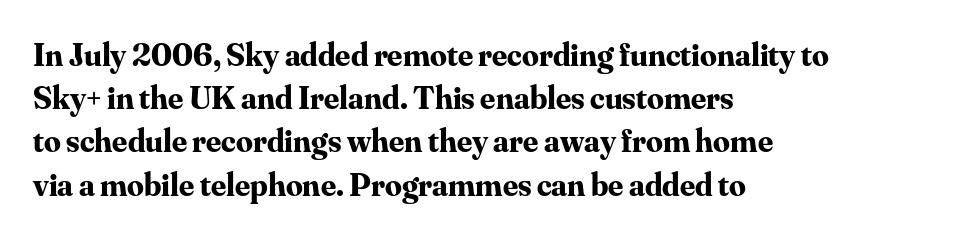
A typesetter would mark this as roman, not italic. Its strokes are broad and dark, the hallmark of bold type. The line texture is even and compact thanks to regular tracking. Serifs: yes, visible at the terminals of the letterforms. Does the leading feel generous? No, just average.
